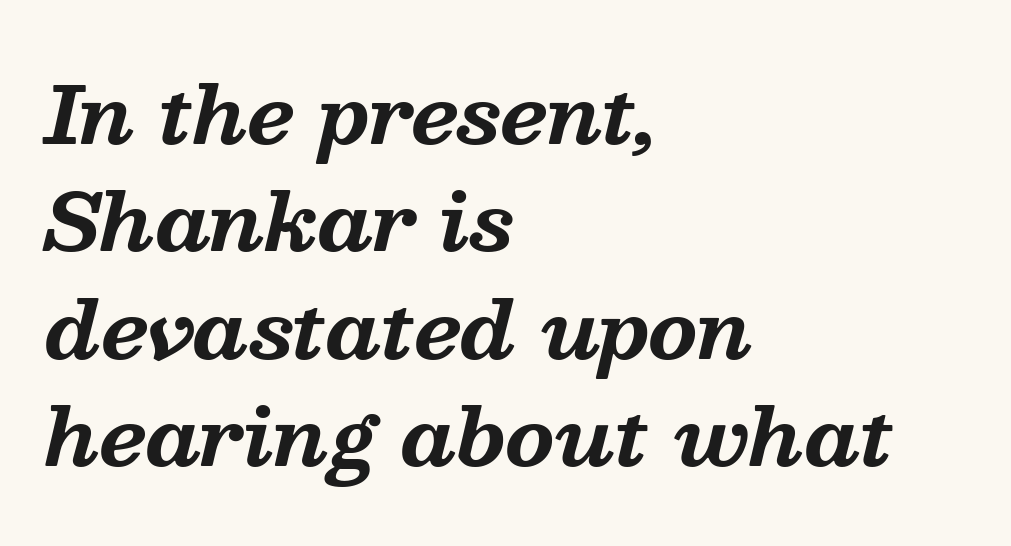
Each glyph is drawn with heavy, bold strokes. Only glyphs here, with clear space below each row. Glyph-to-glyph distance matches everyday printed text. Normally led — the rows are evenly, conventionally spaced.
